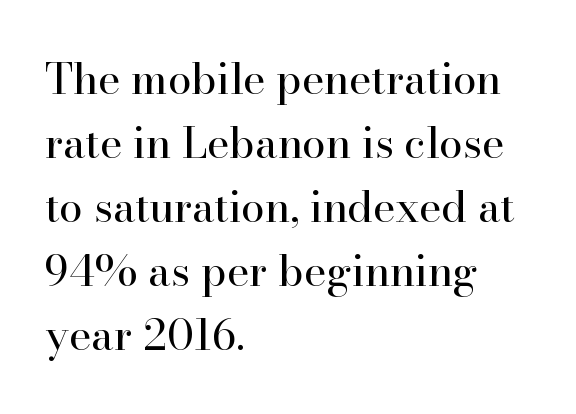
The image shows 43 px regular-weight serif type, upright; set left-aligned, normal line spacing (1.49x), normal letter spacing, not underlined; high stroke contrast and a small x-height.
